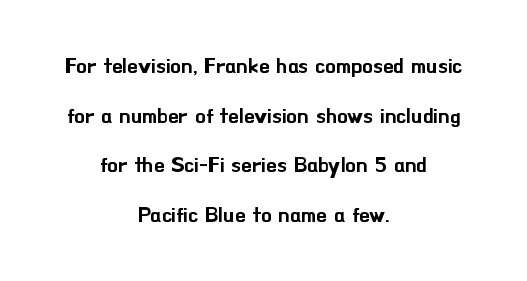
Q: Is the text italic (slanted)? A: No, it is upright.
Q: Is the text underlined? A: No.
Q: How is the paragraph aligned? A: Centered.
Q: Is the spacing between letters normal or unusually wide? A: Normal.
Q: Is the spacing between lines tight, normal or loose? A: Loose.
